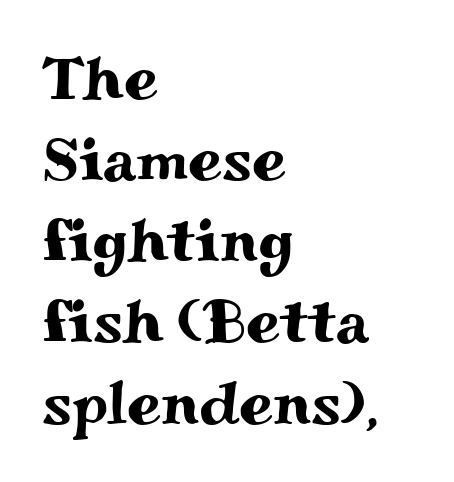
Words float on clear page, feet unadorned. These lines are rendered in a variable-pitch font. Rows of type keep a routine distance in the vertical direction. Caption: standard tracking, unaltered. If you drew a ruler down the left edge, every line would touch it.
